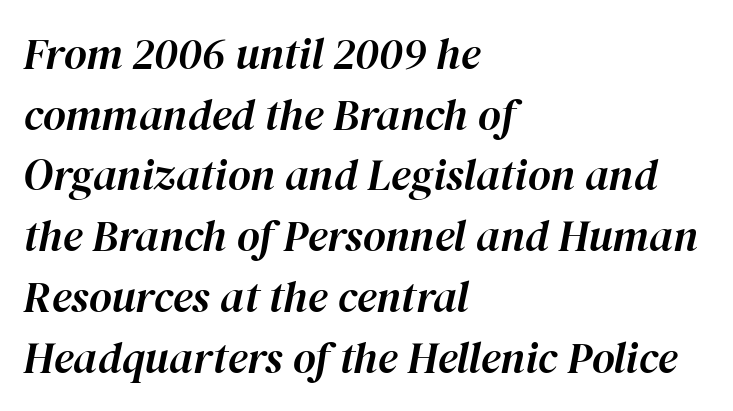
Character widths vary here, with narrow letters taking less room than wide ones. The leading is moderate, giving the passage an even texture. The letterforms sit shoulder to shoulder at normal distance. Type without underlining. The glyphs look as if they've been sheared to an angle. The lines in this sample share a left origin and differ only in where they stop.
